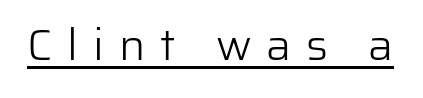
{"serif": "no", "italic": "no", "bold": "no", "weight": "light", "width": "normal", "stroke_contrast": "low", "x_height": "medium", "monospaced": "no", "underline": "yes", "letter_spacing": "wide", "letter_spacing_em": 0.34, "glyph_px": 44}
